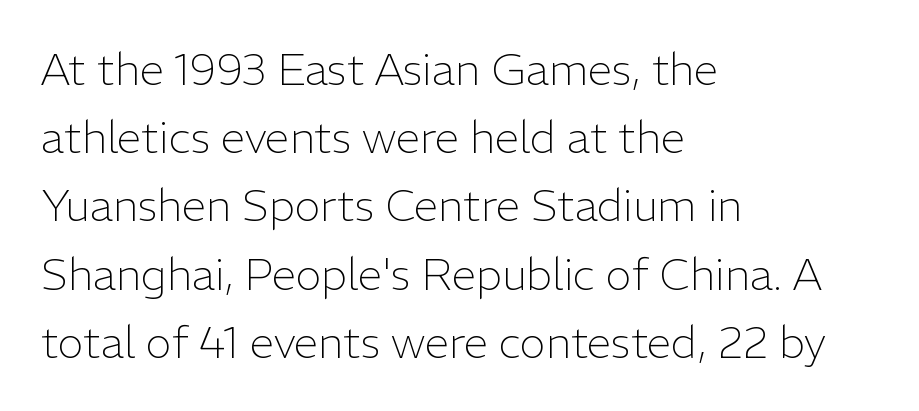
The image shows 44 px light sans-serif type, upright; set left-aligned, normal line spacing (1.55x), normal letter spacing, not underlined; low stroke contrast and a medium x-height.
